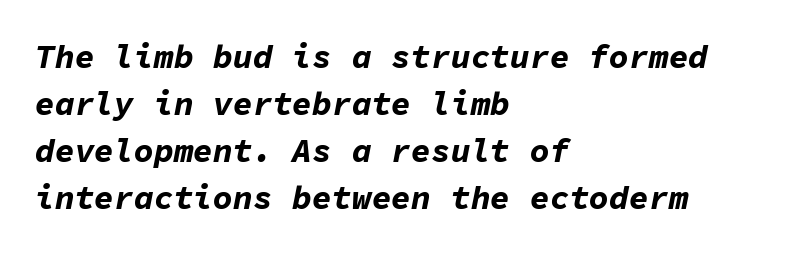
Q: Is the text bold? A: Yes.
Q: Is the text italic (slanted)? A: Yes, it leans right by about 11 degrees.
Q: Is the text underlined? A: No.
Q: How is the paragraph aligned? A: Left-aligned.
Q: Is the spacing between letters normal or unusually wide? A: Normal.
Q: Is the spacing between lines tight, normal or loose? A: Normal.
Q: Width (condensed, normal, or wide)? A: Normal.
Q: Stroke contrast? A: Low.
Q: x-height? A: Medium.
Q: Monospaced? A: Yes.
